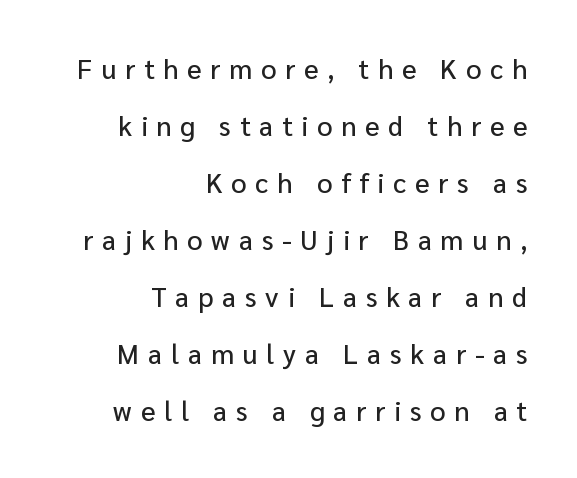
Q: Is the text italic (slanted)? A: No, it is upright.
Q: Is the text underlined? A: No.
Q: How is the paragraph aligned? A: Right-aligned.
Q: Is the spacing between letters normal or unusually wide? A: Unusually wide.
Q: Is the spacing between lines tight, normal or loose? A: Loose.
